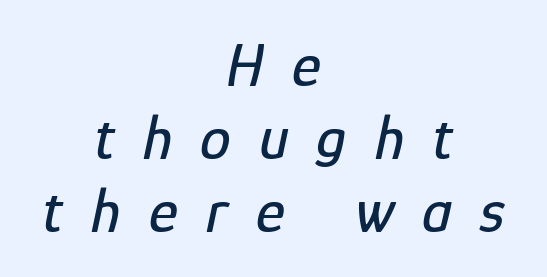
The image shows 62 px condensed type, italic (leaning right); set centered, line spacing 1.18x, unusually wide letter spacing (+0.45 em), not underlined; low stroke contrast and a medium x-height.
